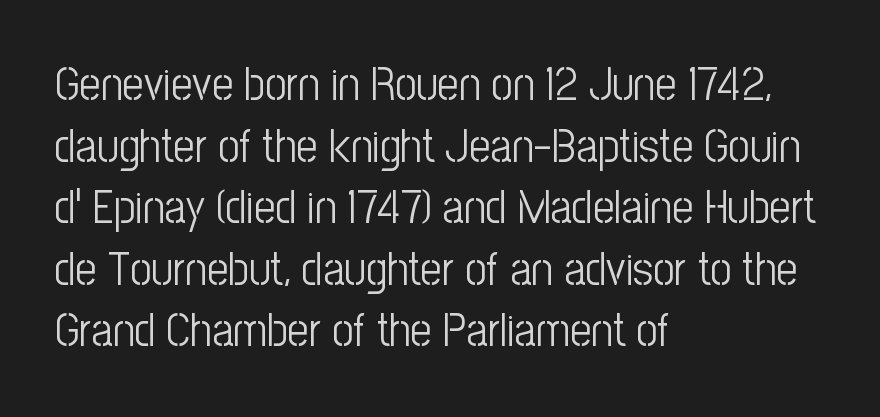
Bold? No — there's no thickening of the strokes. Words float on clear page, feet unadorned. This is sans-serif lettering, the kind often seen on screens and signage. The face used here is proportionally spaced, like ordinary book or web type.
